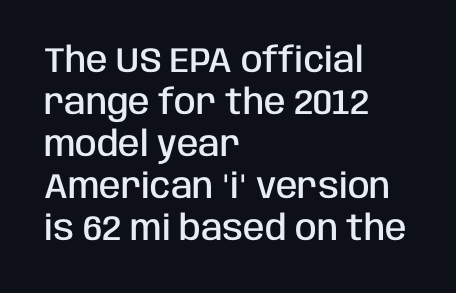
Q: Is the text bold? A: Semi-bold.
Q: Is the text italic (slanted)? A: No, it is upright.
Q: Is the typeface a serif or a sans-serif typeface? A: Sans-serif.
Q: Is the text underlined? A: No.
Q: How is the paragraph aligned? A: Left-aligned.
Q: Is the spacing between letters normal or unusually wide? A: Normal.
Q: Width (condensed, normal, or wide)? A: Condensed.
Q: Stroke contrast? A: Low.
Q: x-height? A: Large.
Q: Monospaced? A: No.
